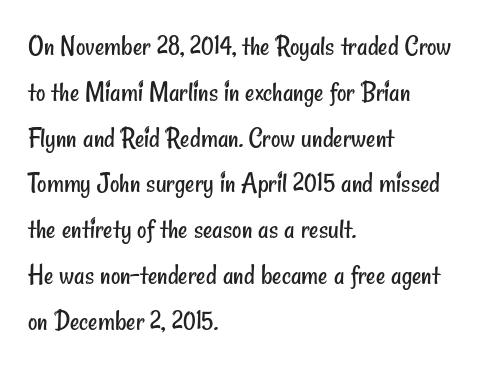
Q: Is the text bold? A: No.
Q: Is the typeface a serif or a sans-serif typeface? A: Sans-serif.
Q: Is the text underlined? A: No.
Q: How is the paragraph aligned? A: Left-aligned.
Q: Is the spacing between letters normal or unusually wide? A: Normal.
Q: Is the spacing between lines tight, normal or loose? A: Normal.
Q: Width (condensed, normal, or wide)? A: Condensed.
Q: Stroke contrast? A: Low.
Q: x-height? A: Small.
Q: Monospaced? A: No.
